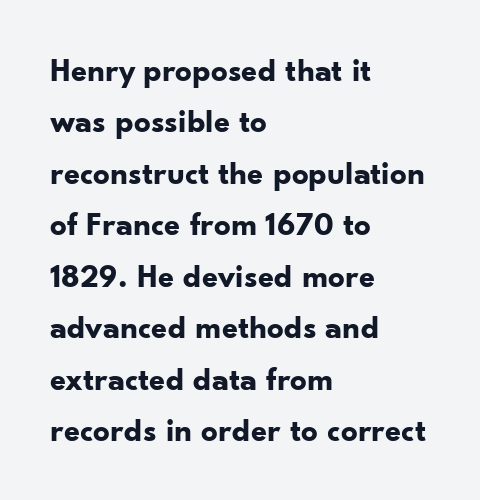
Q: Is the text bold? A: Yes.
Q: Is the text italic (slanted)? A: No, it is upright.
Q: Is the typeface a serif or a sans-serif typeface? A: Sans-serif.
Q: Is the text underlined? A: No.
Q: How is the paragraph aligned? A: Left-aligned.
Q: Is the spacing between letters normal or unusually wide? A: Normal.
Q: Is the spacing between lines tight, normal or loose? A: Normal.
Q: Width (condensed, normal, or wide)? A: Normal.
Q: Stroke contrast? A: Low.
Q: x-height? A: Small.
Q: Monospaced? A: No.
